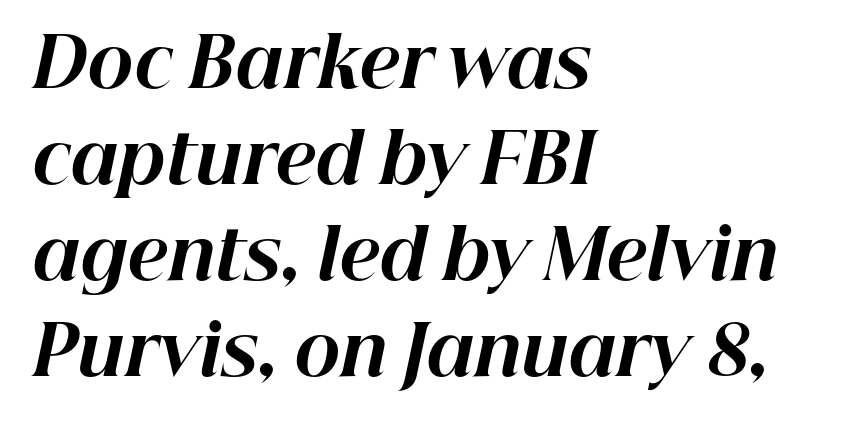
Q: Is the text bold? A: Yes.
Q: Is the text italic (slanted)? A: Yes, it leans right by about 12 degrees.
Q: Is the text underlined? A: No.
Q: How is the paragraph aligned? A: Left-aligned.
Q: Is the spacing between letters normal or unusually wide? A: Normal.
Q: Is the spacing between lines tight, normal or loose? A: Normal.
Q: Width (condensed, normal, or wide)? A: Normal.
Q: Stroke contrast? A: High.
Q: x-height? A: Medium.
Q: Monospaced? A: No.
